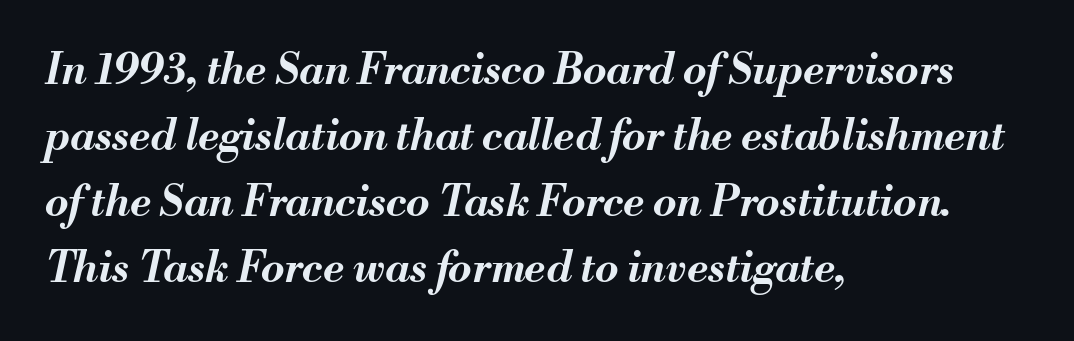
Typographic density is high because the face is bold. A typesetter would call this zero additional tracking. Posture: slanted. Letters rest on an invisible, unmarked baseline. Alignment: flush left. You could not count columns in this text — the font is proportionally spaced.
